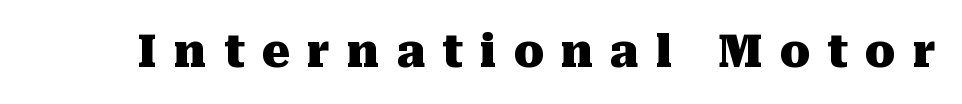
The image shows 44 px heavy serif type, upright; set unusually wide letter spacing (+0.39 em), not underlined; medium stroke contrast and a medium x-height.
